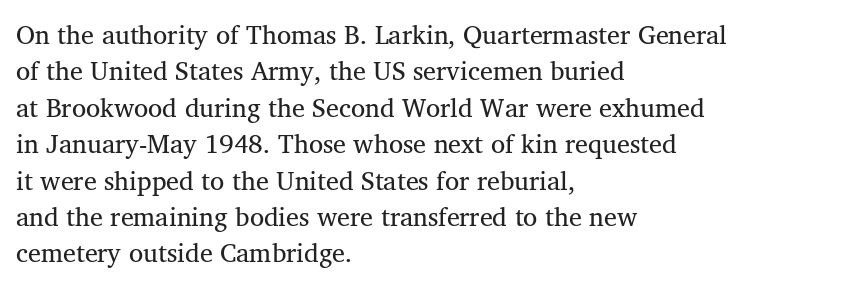
Q: Is the text bold? A: No.
Q: Is the text underlined? A: No.
Q: How is the paragraph aligned? A: Left-aligned.
Q: Is the spacing between letters normal or unusually wide? A: Normal.
Q: Is the spacing between lines tight, normal or loose? A: Normal.
